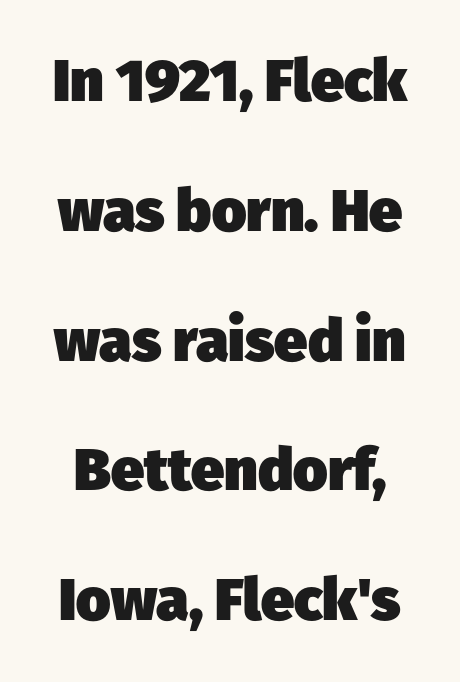
A clean baseline with only descenders dipping below it. Between one letter and the next there's only the usual sliver of space. Think of a printed novel: that variable character pitch is what you see here. This sample uses a sans-serif face.
